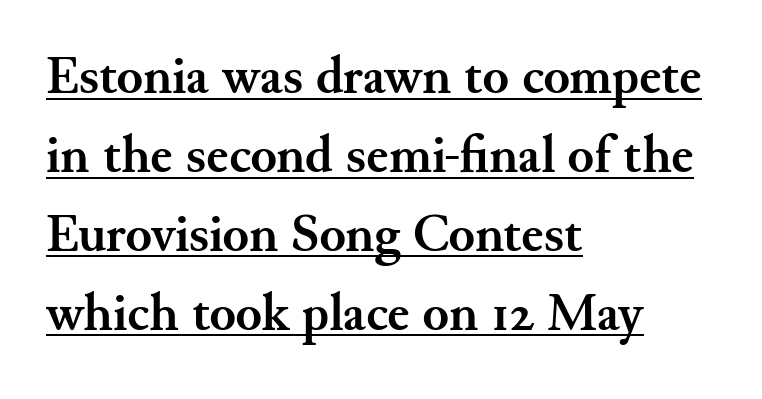
Q: Is the text bold? A: Yes.
Q: Is the text italic (slanted)? A: No, it is upright.
Q: Is the typeface a serif or a sans-serif typeface? A: Serif.
Q: Is the text underlined? A: Yes.
Q: How is the paragraph aligned? A: Left-aligned.
Q: Is the spacing between letters normal or unusually wide? A: Normal.
Q: Is the spacing between lines tight, normal or loose? A: Normal.
Q: Width (condensed, normal, or wide)? A: Normal.
Q: Stroke contrast? A: Medium.
Q: x-height? A: Small.
Q: Monospaced? A: No.
